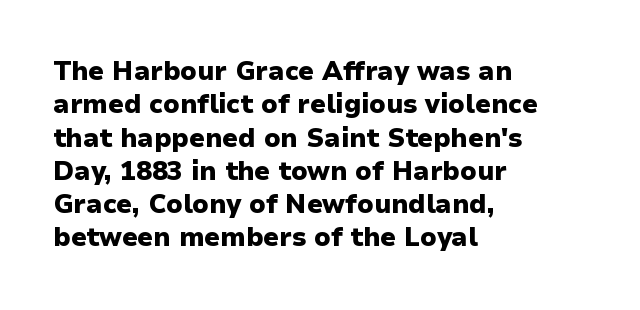
{"italic": "no", "bold": "yes", "underline": "no", "align": "left", "line_spacing": "normal", "line_spacing_ratio": 1.28, "letter_spacing": "normal", "letter_spacing_em": 0.0, "glyph_px": 26}
